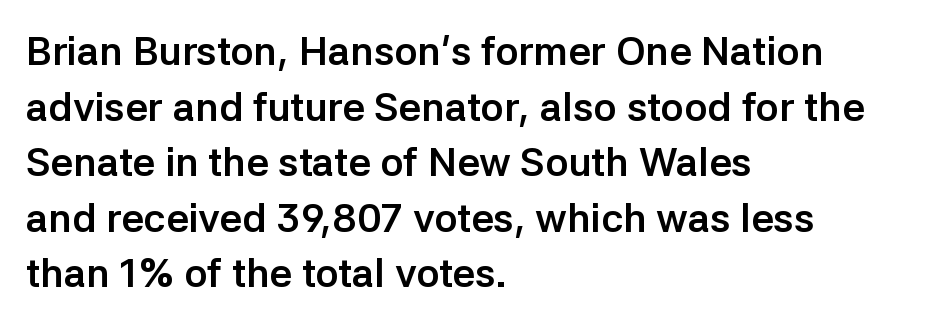
Alignment: flush left. Descenders hang freely into open space. The face used here has the dense, thick strokes of a bold. Varying glyph widths throughout — classic text-font behaviour. Here the glyphs are tracked normally, forming tight word shapes.
